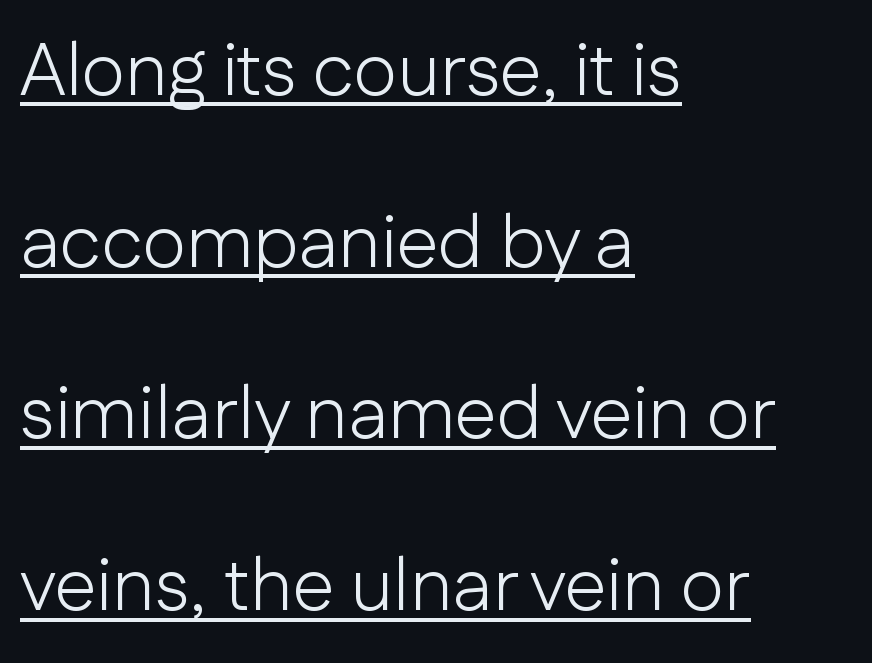
The image shows 75 px light sans-serif type, upright; set left-aligned, loose line spacing (2.29x), normal letter spacing, underlined; low stroke contrast and a medium x-height.
